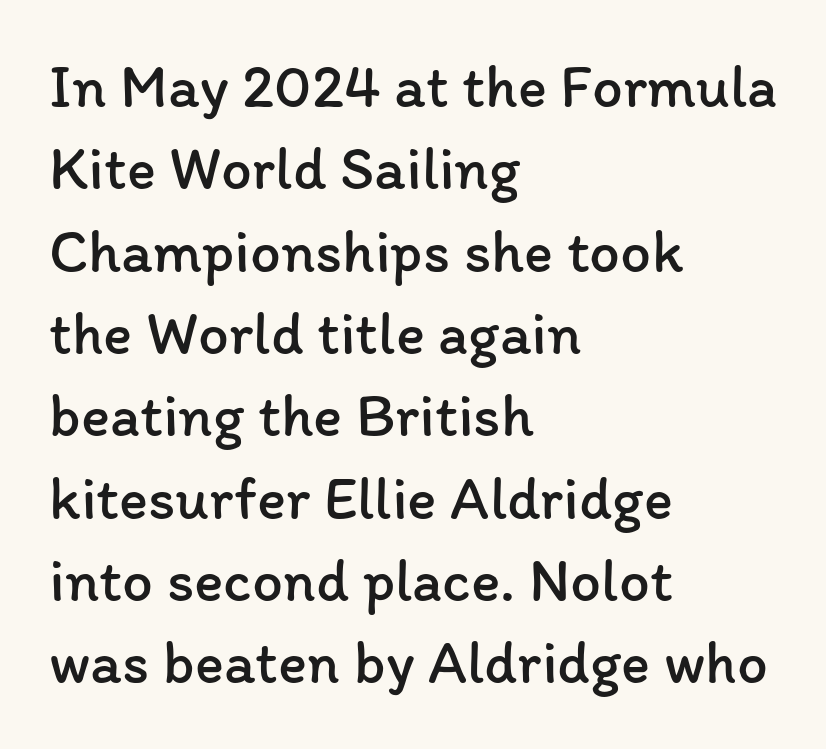
{"italic": "no", "bold": "no", "weight": "regular", "width": "normal", "stroke_contrast": "low", "x_height": "medium", "monospaced": "no", "underline": "no", "align": "left", "line_spacing": "normal", "line_spacing_ratio": 1.35, "letter_spacing": "normal", "letter_spacing_em": 0.0, "glyph_px": 61}
